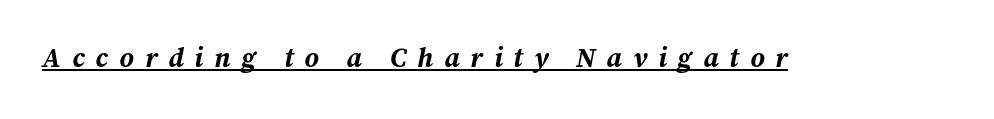
The image shows 27 px bold type, italic (leaning right); set unusually wide letter spacing (+0.41 em), underlined.
